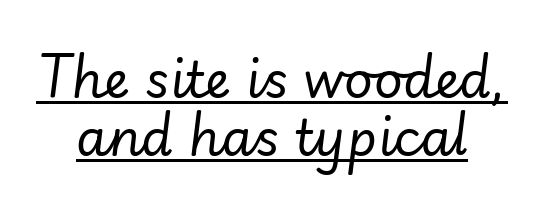
{"italic": "yes", "lean": "right", "slant_degrees": 7, "bold": "no", "weight": "regular", "width": "normal", "stroke_contrast": "low", "x_height": "small", "monospaced": "no", "underline": "yes", "align": "center", "line_spacing_ratio": 1.17, "letter_spacing": "normal", "letter_spacing_em": 0.0, "glyph_px": 50}
